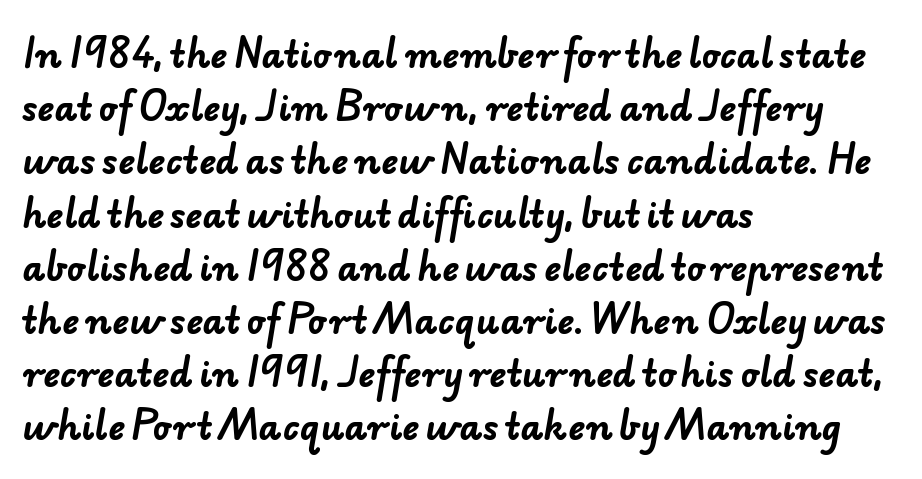
The image shows 35 px bold sans-serif type; set left-aligned, normal line spacing (1.52x), normal letter spacing, not underlined; low stroke contrast and a small x-height.
